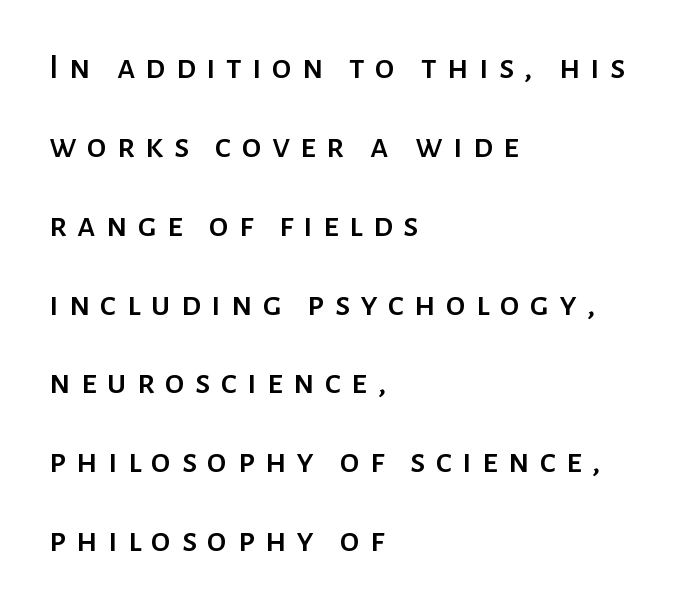
{"serif": "no", "italic": "no", "width": "normal", "stroke_contrast": "low", "x_height": "medium", "monospaced": "no", "underline": "no", "align": "left", "line_spacing": "loose", "line_spacing_ratio": 2.19, "letter_spacing": "wide", "letter_spacing_em": 0.28, "glyph_px": 36}
